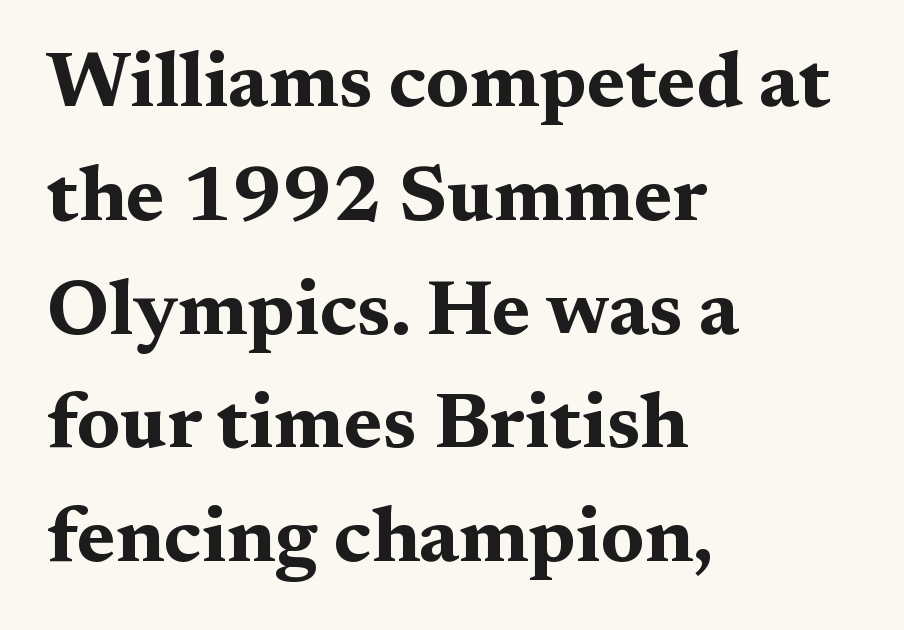
{"serif": "yes", "italic": "no", "bold": "yes", "weight": "bold", "width": "wide", "stroke_contrast": "medium", "x_height": "medium", "monospaced": "no", "underline": "no", "align": "left", "line_spacing": "normal", "line_spacing_ratio": 1.44, "letter_spacing": "normal", "letter_spacing_em": 0.0, "glyph_px": 79}
